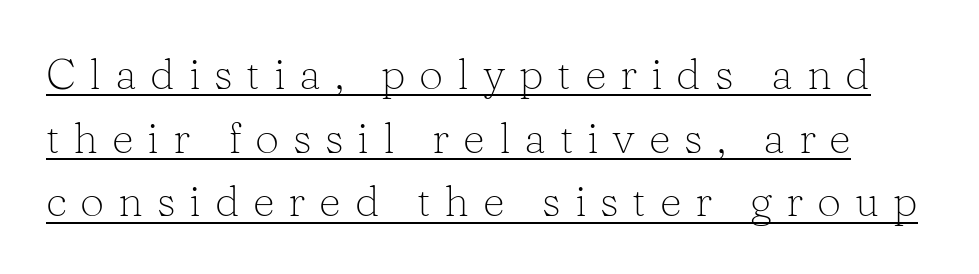
Character widths vary here, with narrow letters taking less room than wide ones. The face looks like a standard text weight, possibly lighter. Old-style or modern, the face here clearly has serifs. Notice how the stems are strictly vertical — no italics here.
